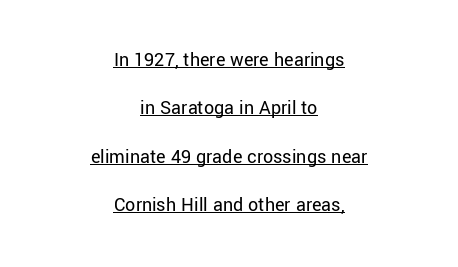
The image shows 20 px text type, upright; set centered, loose line spacing (2.42x), normal letter spacing, underlined.
